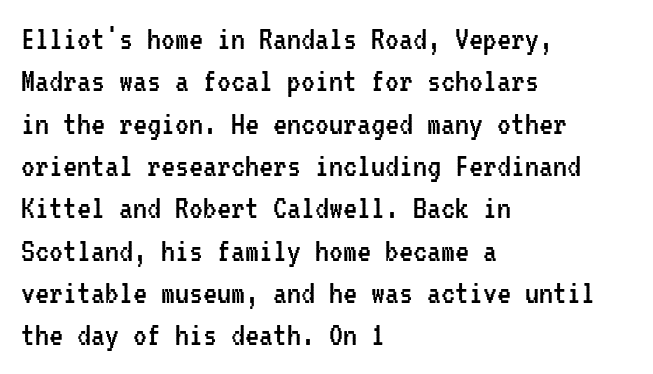
The image shows 35 px regular-weight, condensed sans-serif type, upright, monospaced; set left-aligned, line spacing 1.21x, normal letter spacing, not underlined; low stroke contrast and a medium x-height.
